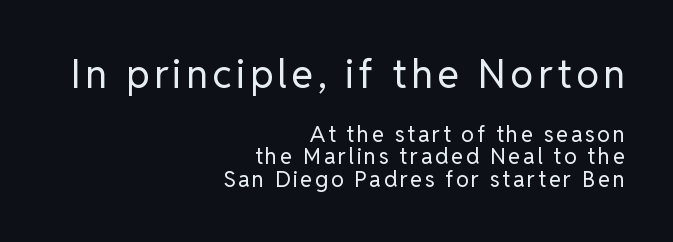
Q: Is the text bold? A: No.
Q: Is the text italic (slanted)? A: No, it is upright.
Q: Is the typeface a serif or a sans-serif typeface? A: Sans-serif.
Q: Is the text underlined? A: No.
Q: How is the paragraph aligned? A: Right-aligned.
Q: Is the spacing between lines tight, normal or loose? A: Tight.
Q: Which block of text is set in a larger size, the first (top) or the second (bottom)? A: The first (top) one.
Q: Width (condensed, normal, or wide)? A: Normal.
Q: Stroke contrast? A: Low.
Q: x-height? A: Medium.
Q: Monospaced? A: No.
